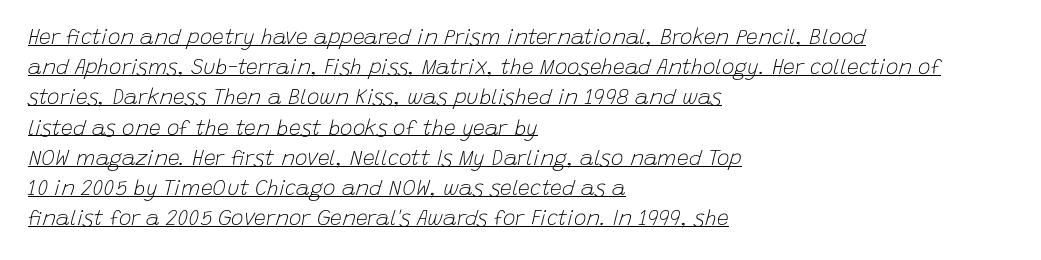
The image shows 21 px text type, italic (leaning right); set left-aligned, normal line spacing (1.44x), normal letter spacing, underlined.
